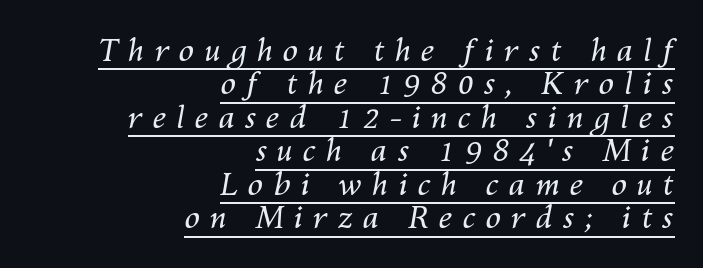
Students, observe the line beneath the letters — that is underlining. Is the type heavy? It reads as light-to-regular instead. In terms of leading, this rendering errs on the cramped side. These lines stack with their right ends in a neat column. The face used here is rendered with a markedly widened letterfit.
